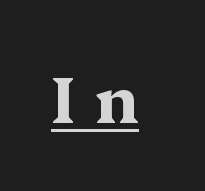
The image shows 64 px bold, wide serif type, upright; set unusually wide letter spacing (+0.31 em), underlined; medium stroke contrast and a medium x-height.
